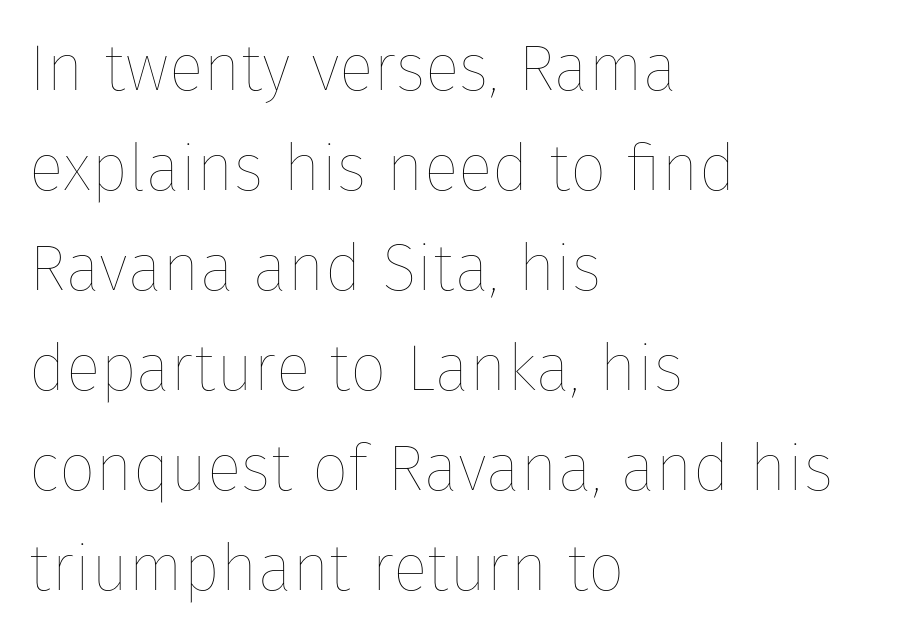
The image shows 65 px thin type, upright; set left-aligned, normal line spacing (1.54x), normal letter spacing, not underlined; low stroke contrast and a medium x-height.
